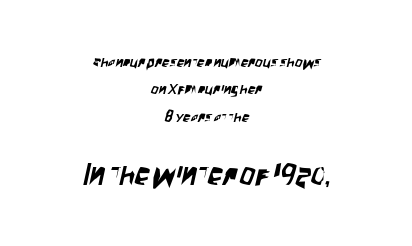
Q: Is the typeface a serif or a sans-serif typeface? A: Sans-serif.
Q: Is the text underlined? A: No.
Q: How is the paragraph aligned? A: Centered.
Q: Is the spacing between letters normal or unusually wide? A: Normal.
Q: Which block of text is set in a larger size, the first (top) or the second (bottom)? A: The second (bottom) one.
Q: Width (condensed, normal, or wide)? A: Condensed.
Q: Stroke contrast? A: Low.
Q: x-height? A: Large.
Q: Monospaced? A: No.
